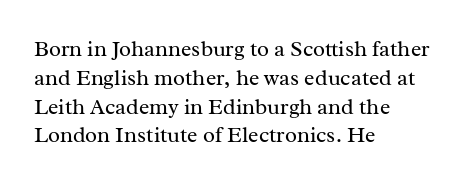
The image shows 22 px text type, upright; set left-aligned, normal line spacing (1.31x), normal letter spacing, not underlined.
